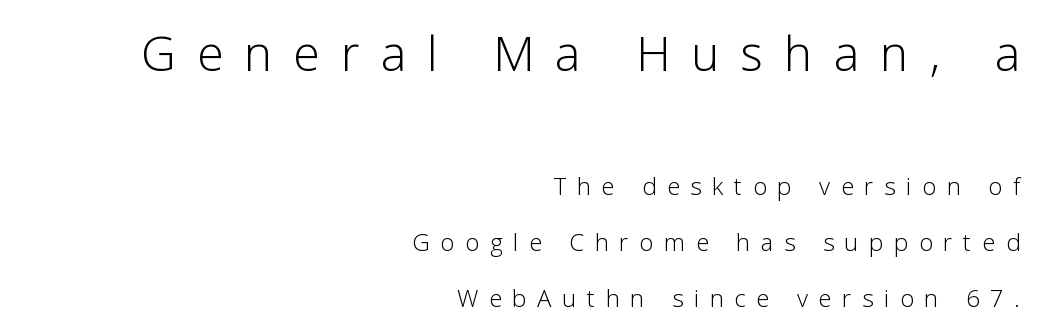
{"serif": "no", "italic": "no", "bold": "no", "weight": "light", "width": "normal", "stroke_contrast": "low", "x_height": "medium", "monospaced": "no", "underline": "no", "align": "right", "line_spacing": "loose", "line_spacing_ratio": 2.33, "letter_spacing": "wide", "letter_spacing_em": 0.44, "larger_block": "first", "size_ratio": 2.0, "glyph_px": 48}
